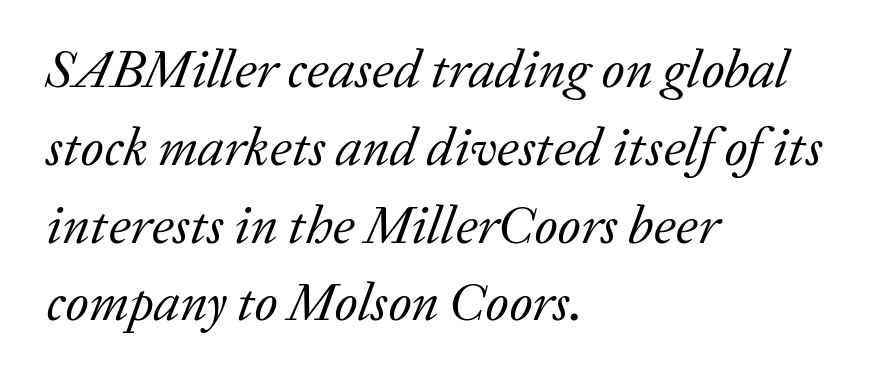
Every character sits at an angle, as italics do. The letters advance in unequal steps, a hallmark of proportional type. Quick note: interline space is typical. I'd call this a serif setting — the letters wear small feet.
